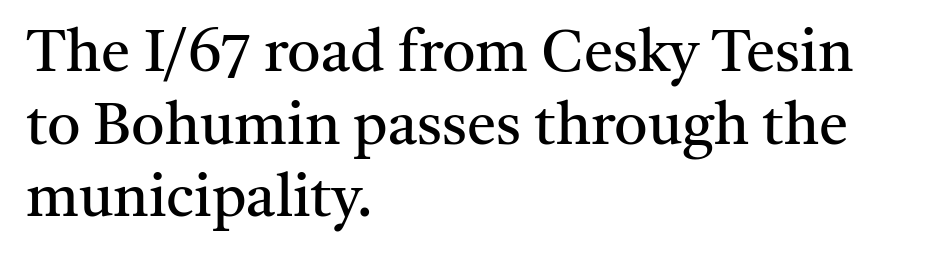
{"serif": "yes", "italic": "no", "bold": "no", "weight": "regular", "width": "normal", "stroke_contrast": "medium", "x_height": "medium", "monospaced": "no", "underline": "no", "align": "left", "line_spacing_ratio": 1.23, "letter_spacing": "normal", "letter_spacing_em": 0.0, "glyph_px": 59}
